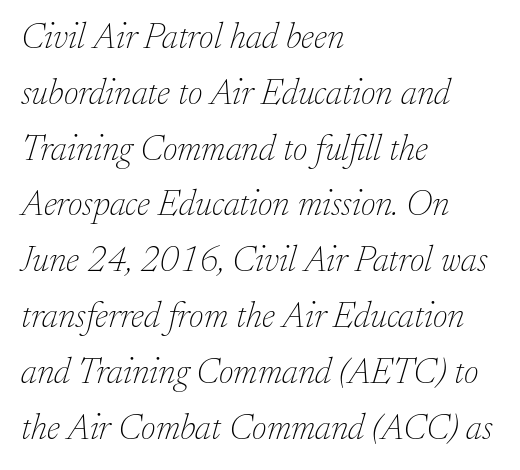
Q: Is the text bold? A: No.
Q: Is the text italic (slanted)? A: Yes, it leans right by about 17 degrees.
Q: Is the typeface a serif or a sans-serif typeface? A: Serif.
Q: Is the text underlined? A: No.
Q: How is the paragraph aligned? A: Left-aligned.
Q: Is the spacing between letters normal or unusually wide? A: Normal.
Q: Is the spacing between lines tight, normal or loose? A: Normal.
Q: Width (condensed, normal, or wide)? A: Normal.
Q: Stroke contrast? A: Low.
Q: x-height? A: Small.
Q: Monospaced? A: No.
